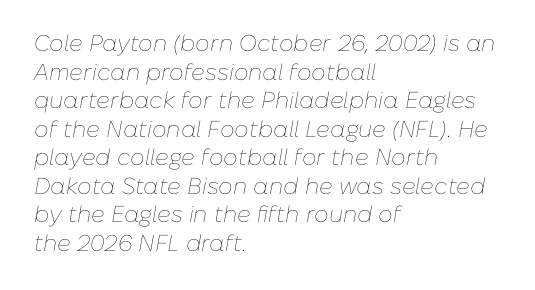
The image shows 23 px text type, italic (leaning right); set left-aligned, line spacing 1.24x, normal letter spacing, not underlined.
